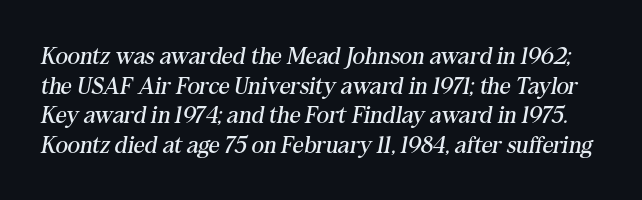
{"italic": "yes", "lean": "right", "slant_degrees": 10, "bold": "no", "underline": "no", "line_spacing_ratio": 1.23, "letter_spacing": "normal", "letter_spacing_em": 0.0, "glyph_px": 24}
